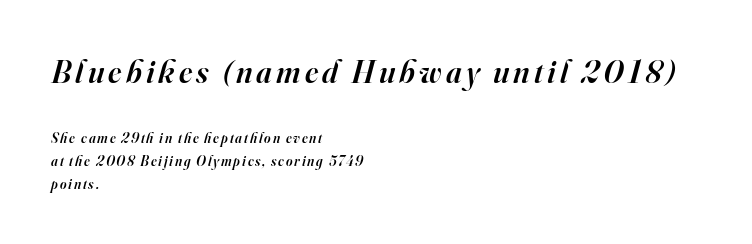
The image shows 32 px semibold serif type, italic (leaning right); set left-aligned, normal line spacing (1.64x), not underlined; the first (top) block is 2.29x larger; high stroke contrast and a small x-height.
